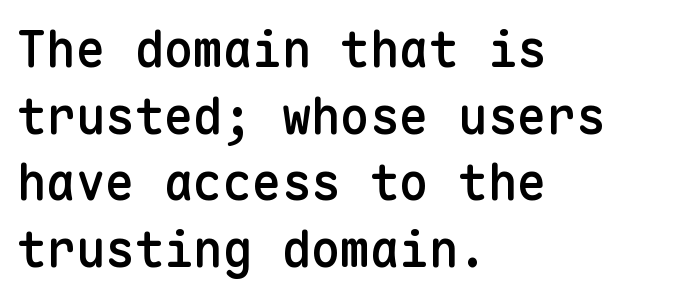
{"serif": "no", "italic": "no", "bold": "semi", "weight": "semibold", "width": "normal", "stroke_contrast": "low", "x_height": "medium", "monospaced": "yes", "underline": "no", "align": "left", "line_spacing": "normal", "line_spacing_ratio": 1.36, "letter_spacing": "normal", "letter_spacing_em": 0.0, "glyph_px": 49}
